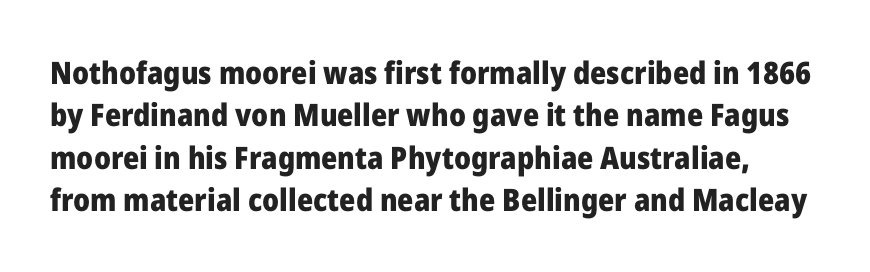
The block of text has a typical density, with ordinary space between rows. The face used here is proportionally spaced, like ordinary book or web type. Designer's note — italics off, roman on. Strong, thick strokes mark this as bold type. Letter spacing: default. The glyphs are unaccompanied by any horizontal stroke below them.
